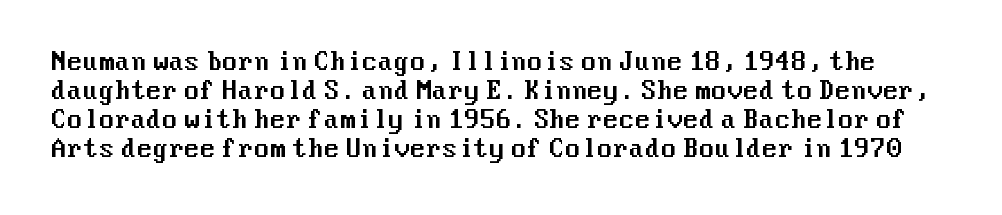
Designer's note — italics off, roman on. Only glyphs here, with clear space below each row. These lines sit exactly where default settings would place them. Caption: standard tracking, unaltered.
